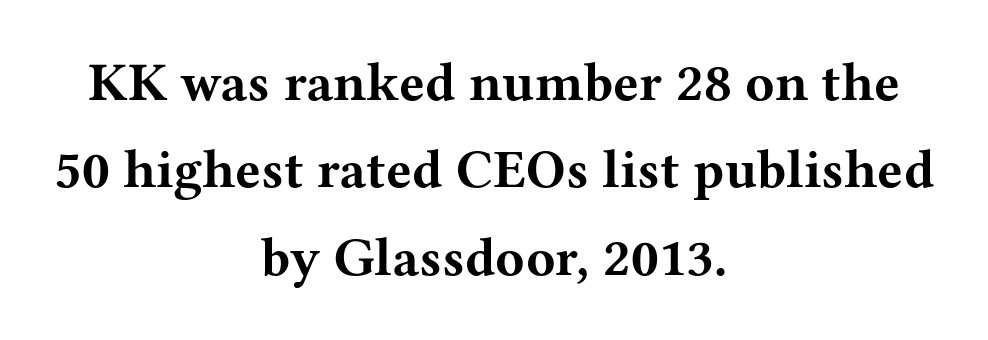
{"serif": "yes", "italic": "no", "bold": "yes", "weight": "bold", "width": "wide", "stroke_contrast": "medium", "x_height": "medium", "monospaced": "no", "underline": "no", "align": "center", "line_spacing": "normal", "line_spacing_ratio": 1.62, "letter_spacing": "normal", "letter_spacing_em": 0.0, "glyph_px": 54}
